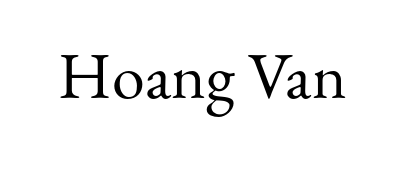
Q: Is the text bold? A: No.
Q: Is the text italic (slanted)? A: No, it is upright.
Q: Is the typeface a serif or a sans-serif typeface? A: Serif.
Q: Is the text underlined? A: No.
Q: Is the spacing between letters normal or unusually wide? A: Normal.
Q: Width (condensed, normal, or wide)? A: Normal.
Q: Stroke contrast? A: Medium.
Q: x-height? A: Small.
Q: Monospaced? A: No.
